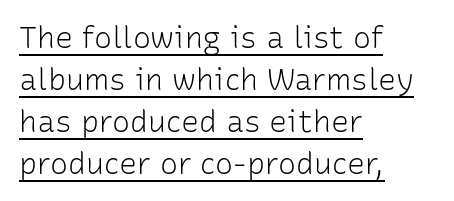
The image shows 30 px light sans-serif type, upright; set left-aligned, normal line spacing (1.4x), normal letter spacing, underlined; low stroke contrast and a medium x-height.
